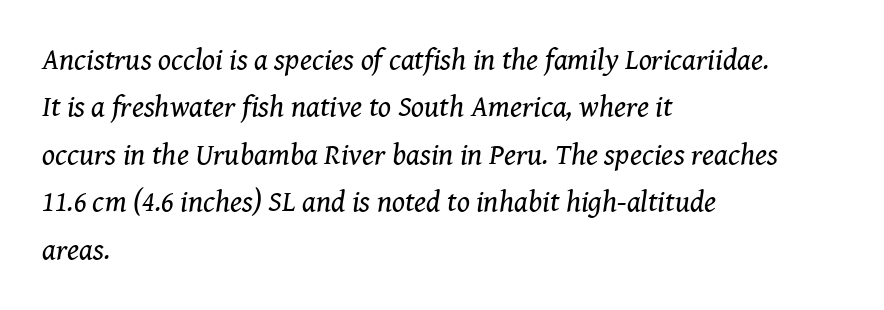
Q: Is the text bold? A: No.
Q: Is the text italic (slanted)? A: Yes, it leans right by about 8 degrees.
Q: Is the typeface a serif or a sans-serif typeface? A: Serif.
Q: Is the text underlined? A: No.
Q: How is the paragraph aligned? A: Left-aligned.
Q: Is the spacing between letters normal or unusually wide? A: Normal.
Q: Is the spacing between lines tight, normal or loose? A: Normal.
Q: Width (condensed, normal, or wide)? A: Normal.
Q: Stroke contrast? A: Medium.
Q: x-height? A: Medium.
Q: Monospaced? A: No.
